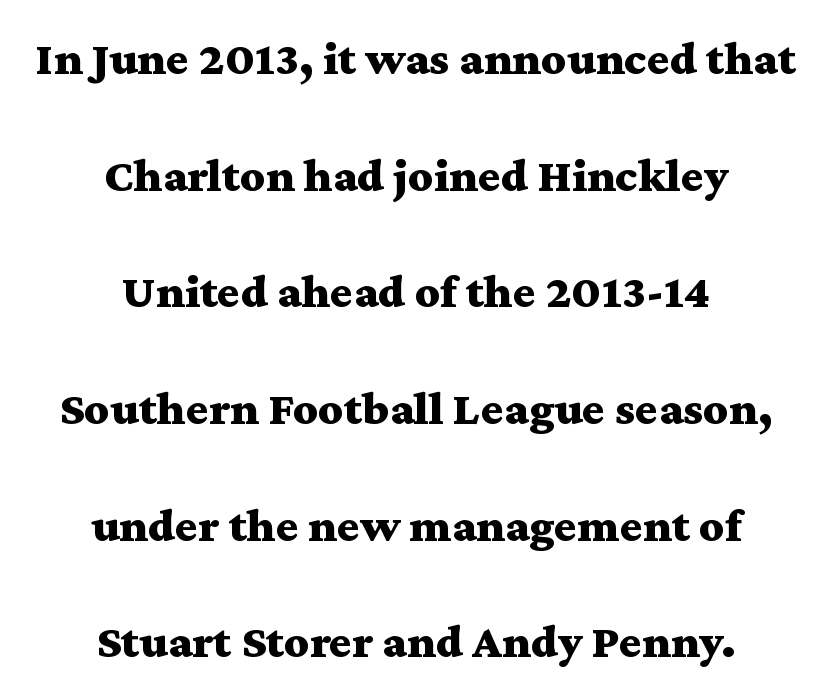
Q: Is the text bold? A: Yes.
Q: Is the text italic (slanted)? A: No, it is upright.
Q: Is the typeface a serif or a sans-serif typeface? A: Serif.
Q: Is the text underlined? A: No.
Q: How is the paragraph aligned? A: Centered.
Q: Is the spacing between letters normal or unusually wide? A: Normal.
Q: Is the spacing between lines tight, normal or loose? A: Loose.
Q: Width (condensed, normal, or wide)? A: Wide.
Q: Stroke contrast? A: Medium.
Q: x-height? A: Medium.
Q: Monospaced? A: No.
